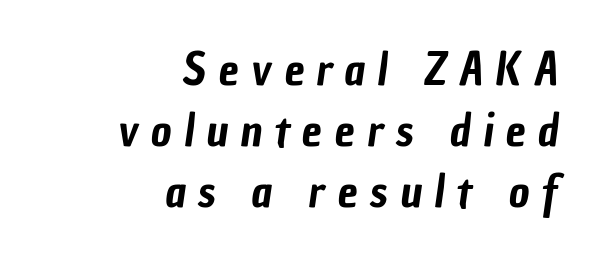
{"serif": "no", "width": "condensed", "stroke_contrast": "low", "x_height": "medium", "monospaced": "no", "underline": "no", "align": "right", "line_spacing": "normal", "line_spacing_ratio": 1.36, "letter_spacing": "wide", "letter_spacing_em": 0.27, "glyph_px": 45}
